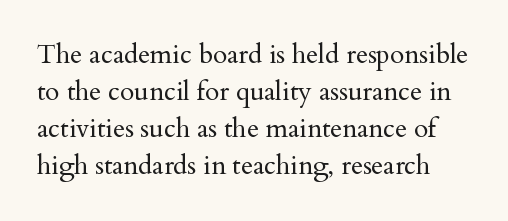
{"italic": "no", "bold": "no", "underline": "no", "line_spacing": "normal", "line_spacing_ratio": 1.42, "letter_spacing": "normal", "letter_spacing_em": 0.0, "glyph_px": 26}
